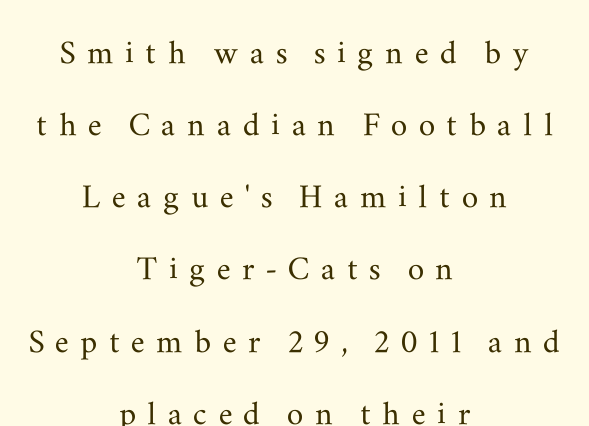
Q: Is the text italic (slanted)? A: No, it is upright.
Q: Is the typeface a serif or a sans-serif typeface? A: Serif.
Q: Is the text underlined? A: No.
Q: How is the paragraph aligned? A: Centered.
Q: Is the spacing between letters normal or unusually wide? A: Unusually wide.
Q: Width (condensed, normal, or wide)? A: Wide.
Q: Stroke contrast? A: Medium.
Q: x-height? A: Small.
Q: Monospaced? A: No.
